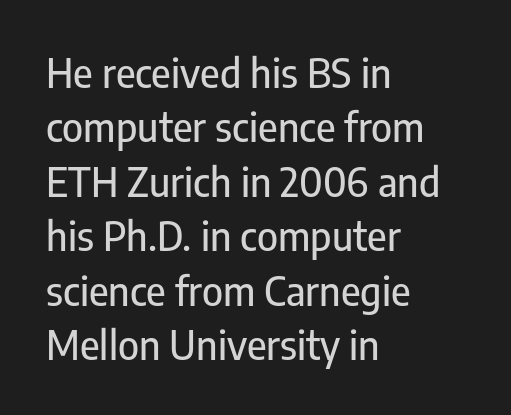
Q: Is the text italic (slanted)? A: No, it is upright.
Q: Is the typeface a serif or a sans-serif typeface? A: Sans-serif.
Q: Is the text underlined? A: No.
Q: How is the paragraph aligned? A: Left-aligned.
Q: Is the spacing between letters normal or unusually wide? A: Normal.
Q: Is the spacing between lines tight, normal or loose? A: Normal.
Q: Width (condensed, normal, or wide)? A: Condensed.
Q: Stroke contrast? A: Low.
Q: x-height? A: Medium.
Q: Monospaced? A: No.
